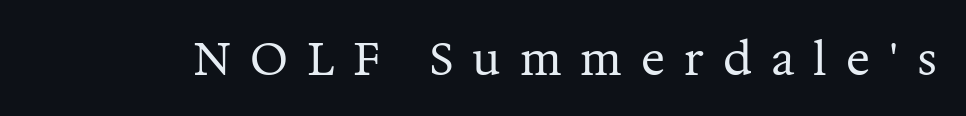
Q: Is the text bold? A: No.
Q: Is the text italic (slanted)? A: No, it is upright.
Q: Is the typeface a serif or a sans-serif typeface? A: Serif.
Q: Is the text underlined? A: No.
Q: Is the spacing between letters normal or unusually wide? A: Unusually wide.
Q: Width (condensed, normal, or wide)? A: Normal.
Q: Stroke contrast? A: Medium.
Q: x-height? A: Medium.
Q: Monospaced? A: No.
